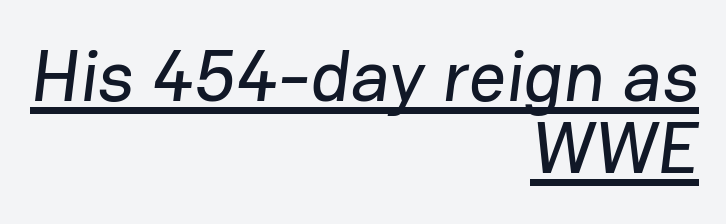
{"serif": "no", "width": "normal", "stroke_contrast": "low", "x_height": "medium", "monospaced": "no", "underline": "yes", "align": "right", "line_spacing": "tight", "line_spacing_ratio": 0.99, "letter_spacing": "normal", "letter_spacing_em": 0.0, "glyph_px": 73}
